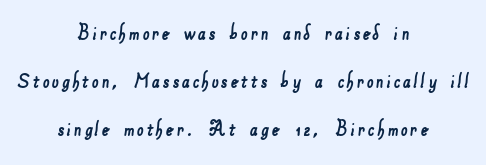
The image shows 24 px text type; set centered, loose line spacing (1.99x), not underlined.
